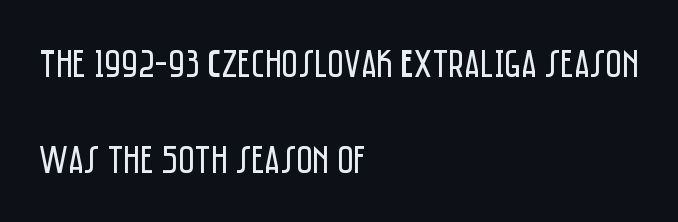
Caption: multi-line text, flush left, ragged right. This rendering features lettering with no underline. This is roman type, the default non-slanted kind. Each letter's strokes conclude bluntly, with no projecting serifs. You could not count columns in this text — the font is proportionally spaced.
